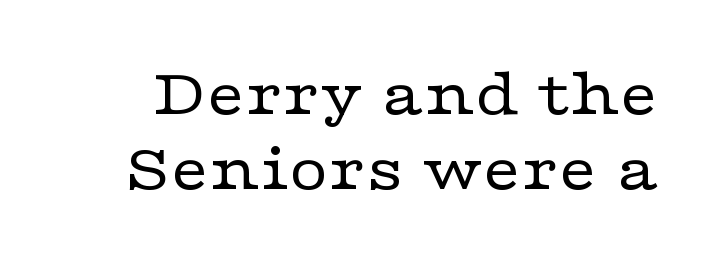
{"serif": "yes", "italic": "no", "bold": "no", "weight": "regular", "width": "wide", "stroke_contrast": "low", "x_height": "medium", "monospaced": "no", "underline": "no", "line_spacing": "tight", "line_spacing_ratio": 1.1, "letter_spacing": "normal", "letter_spacing_em": 0.0, "glyph_px": 68}
